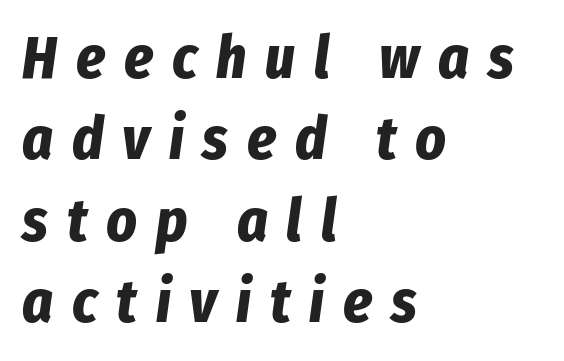
The image shows 59 px bold, condensed type, italic (leaning right); set left-aligned, normal line spacing (1.38x), unusually wide letter spacing (+0.32 em), not underlined; low stroke contrast and a medium x-height.
